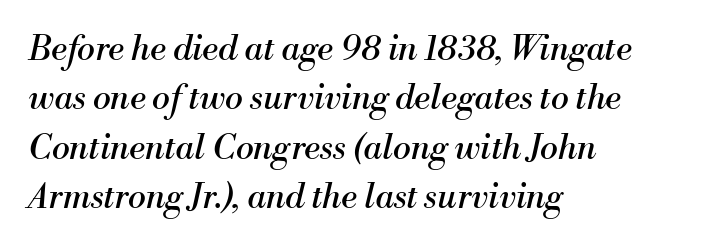
Beneath every word, the page is bare. You could not count columns in this text — the font is proportionally spaced. What stands out about the letter spacing? Nothing — it is the standard amount. Line starts are locked; line ends wander. Is this a sans? No — the strokes have serifs. Is the stroke heavy? The answer is a plain regular-or-lighter.
